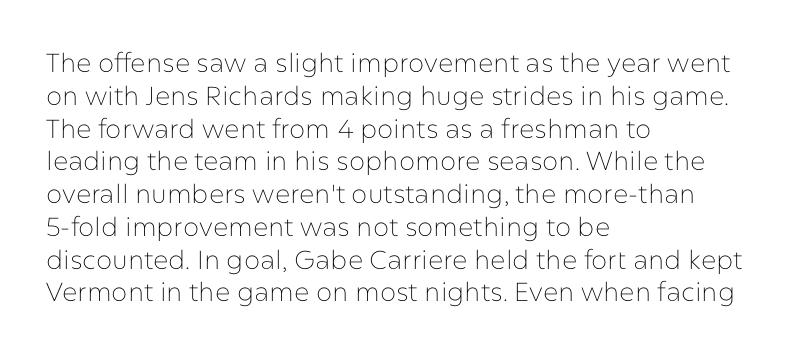
{"italic": "no", "bold": "no", "underline": "no", "align": "left", "line_spacing": "normal", "line_spacing_ratio": 1.26, "letter_spacing": "normal", "letter_spacing_em": 0.0, "glyph_px": 26}
